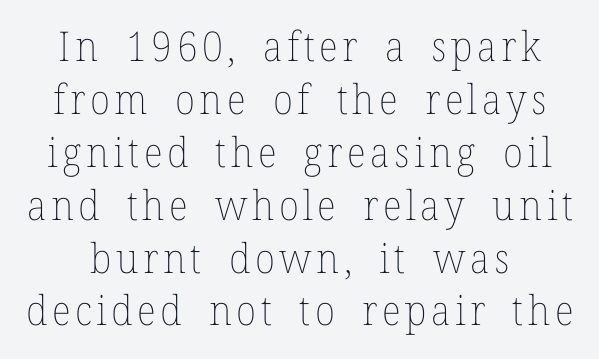
The image shows 41 px thin type, upright; set normal line spacing (1.29x), not underlined; low stroke contrast and a medium x-height.
